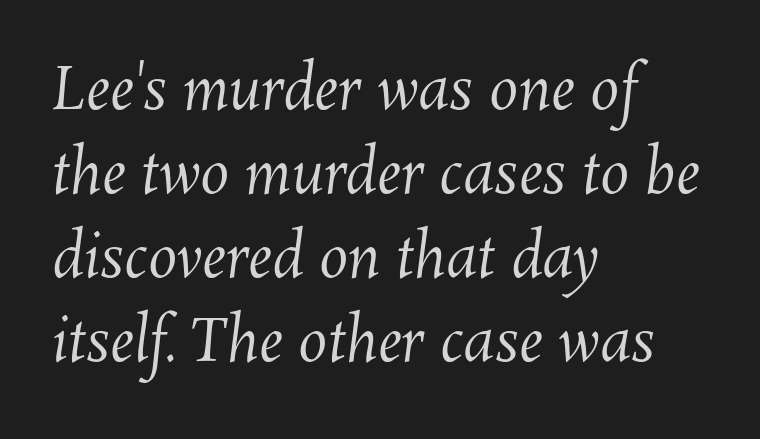
Q: Is the text bold? A: No.
Q: Is the text underlined? A: No.
Q: How is the paragraph aligned? A: Left-aligned.
Q: Is the spacing between letters normal or unusually wide? A: Normal.
Q: Is the spacing between lines tight, normal or loose? A: Normal.
Q: Width (condensed, normal, or wide)? A: Normal.
Q: Stroke contrast? A: Medium.
Q: x-height? A: Medium.
Q: Monospaced? A: No.
